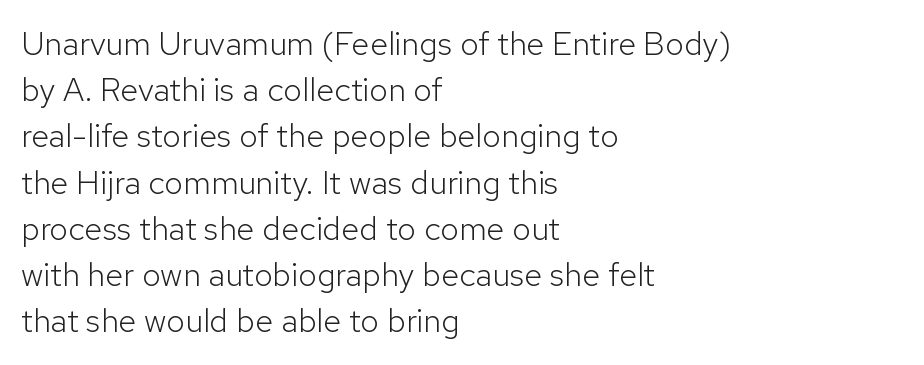
Leading: standard. Look at the bottom of the vertical strokes: they stop flat, with no serifs. Posture: vertical. Does extra space separate the letters? No, they use regular spacing.
